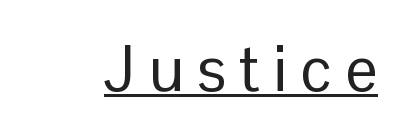
Check where the strokes stop: nothing finishes them off — pure sans. Quick note: not italic, upright. The passage shown has open, widely tracked lettering throughout. Varying glyph widths throughout — classic text-font behaviour.
